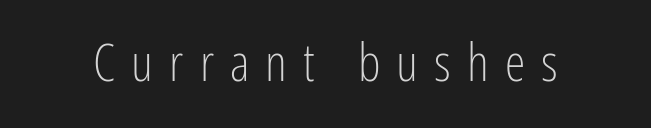
The image shows 52 px light, condensed sans-serif type, upright; set unusually wide letter spacing (+0.31 em), not underlined; low stroke contrast and a medium x-height.
